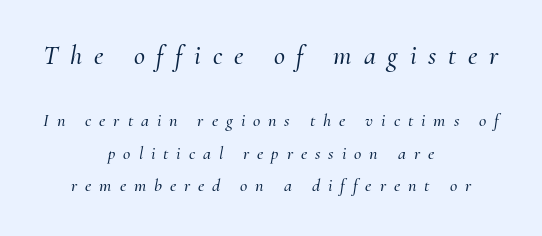
{"italic": "yes", "lean": "right", "slant_degrees": 10, "underline": "no", "align": "center", "line_spacing_ratio": 1.8, "letter_spacing": "wide", "letter_spacing_em": 0.44, "larger_block": "first", "size_ratio": 1.5, "glyph_px": 27}
